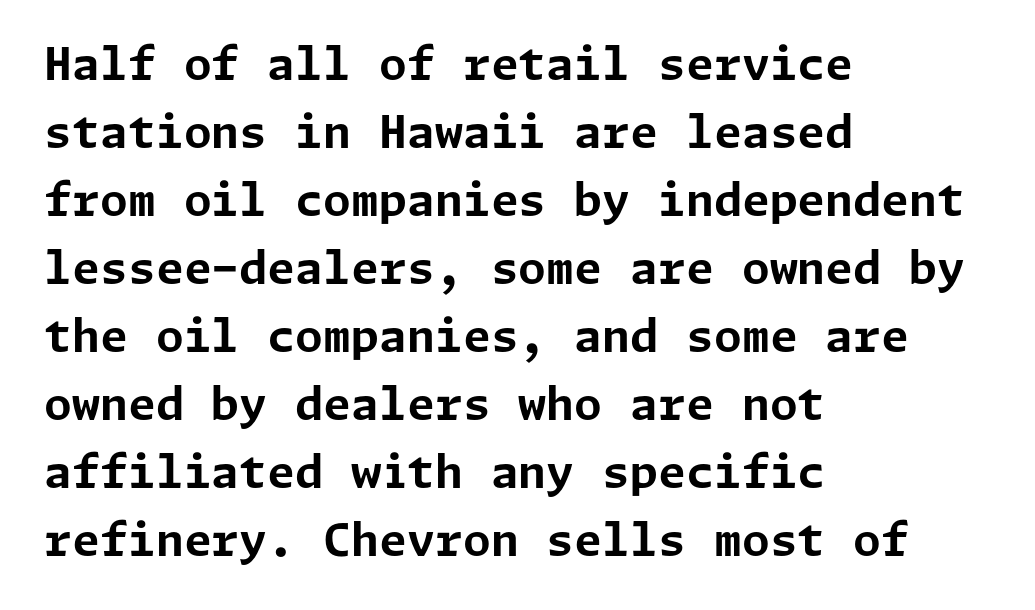
Thick stems and heavy bowls — unmistakably bold. The font's upright variant was chosen for this text. The passage shown stacks its lines at a standard gap. Teacher's note: observe the even left margin — that is flush-left alignment. This rendering features lettering with no underline. Observe the ordinary spacing: letters are neighbours, not strangers.
